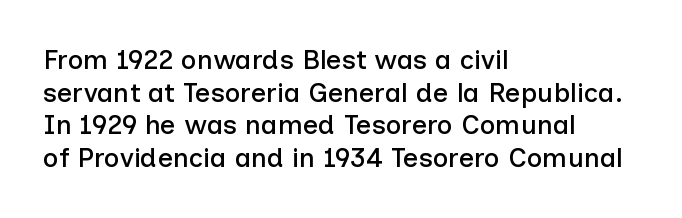
{"italic": "no", "underline": "no", "align": "left", "line_spacing_ratio": 1.21, "letter_spacing": "normal", "letter_spacing_em": 0.0, "glyph_px": 27}
